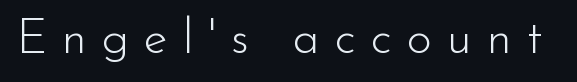
This is the regular roman posture of the typeface. Is the type heavy? It reads as light-to-regular instead. Quick note: underline off. The tracking reads as deliberately expanded to a designer's eye. Regarding serifs, this sample does without them. This sample has the flowing, uneven cadence of proportional lettering.
